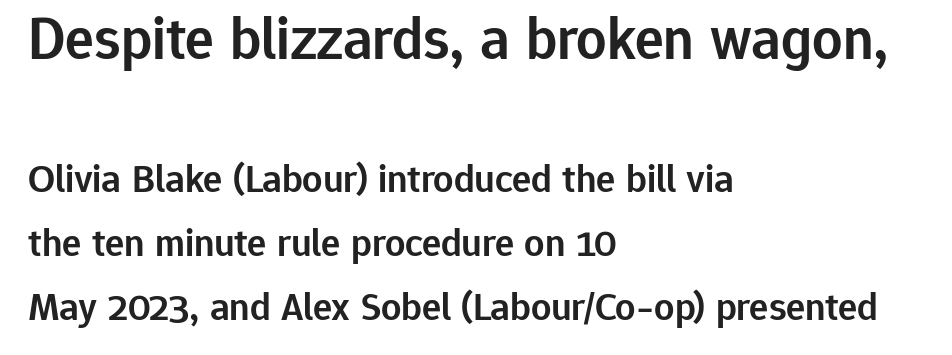
This sample keeps an unexceptional amount of space between lines. Which chunk is bigger? The first one — the top block dwarfs the bottom. The paragraph has a hard left edge and a soft right edge. Looks like regular typesetting: each glyph gets only the width it needs. Nope, no serifs anywhere on these letters.
